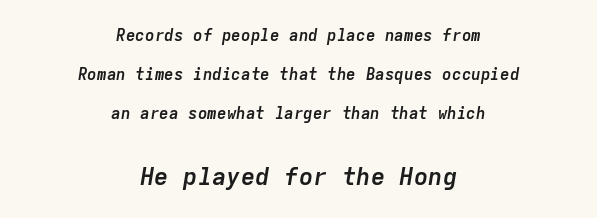
Q: Is the text bold? A: Yes.
Q: Is the text italic (slanted)? A: Yes, it leans right by about 9 degrees.
Q: Is the text underlined? A: No.
Q: How is the paragraph aligned? A: Centered.
Q: Is the spacing between letters normal or unusually wide? A: Normal.
Q: Is the spacing between lines tight, normal or loose? A: Loose.
Q: Which block of text is set in a larger size, the first (top) or the second (bottom)? A: The second (bottom) one.
